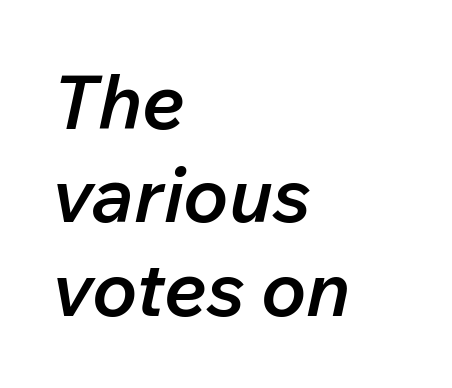
The image shows 76 px semibold type, italic (leaning right); set left-aligned, line spacing 1.23x, normal letter spacing, not underlined; low stroke contrast and a medium x-height.
